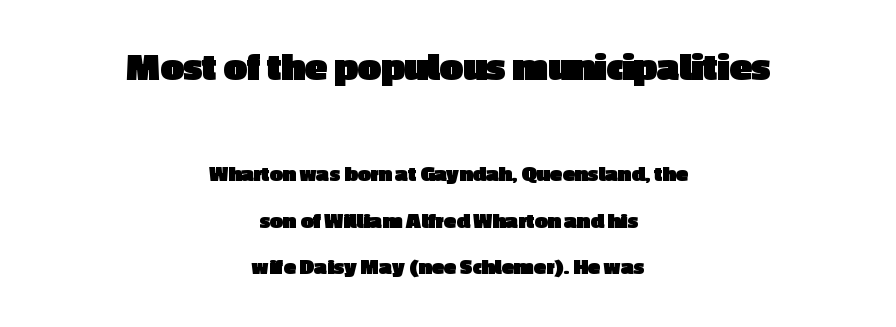
The font's upright variant was chosen for this text. Unlike a traditional serif, this face leaves its strokes unadorned. Here the designer chose a conventional face with non-uniform glyph widths. The designer gave the opening block more size than the closing block. Widely set lines give the paragraph a tall, airy silhouette. This rendering uses center alignment, leaving both contours irregular but symmetric.
